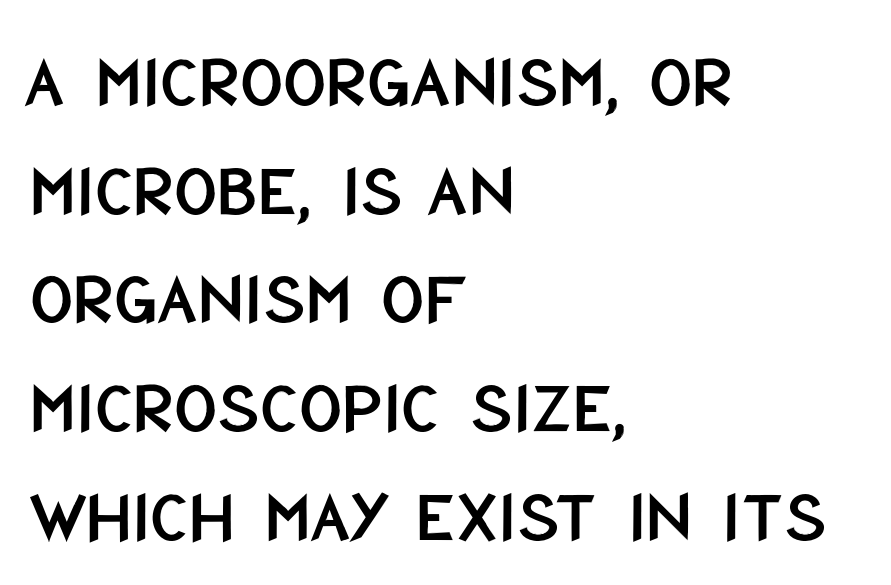
{"serif": "no", "italic": "no", "width": "condensed", "stroke_contrast": "low", "x_height": "large", "monospaced": "no", "underline": "no", "align": "left", "line_spacing": "normal", "line_spacing_ratio": 1.45, "letter_spacing": "normal", "letter_spacing_em": 0.0, "glyph_px": 75}
